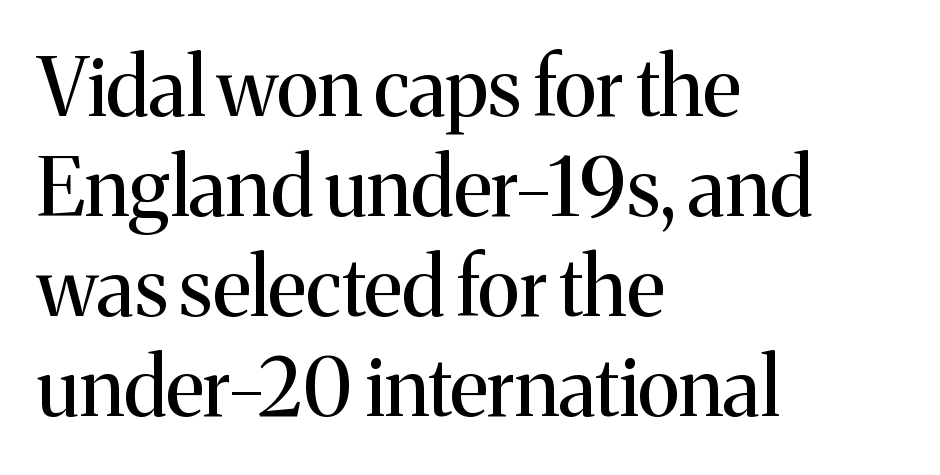
Q: Is the text bold? A: No.
Q: Is the text italic (slanted)? A: No, it is upright.
Q: Is the typeface a serif or a sans-serif typeface? A: Serif.
Q: Is the text underlined? A: No.
Q: How is the paragraph aligned? A: Left-aligned.
Q: Is the spacing between letters normal or unusually wide? A: Normal.
Q: Is the spacing between lines tight, normal or loose? A: Normal.
Q: Width (condensed, normal, or wide)? A: Normal.
Q: Stroke contrast? A: Medium.
Q: x-height? A: Medium.
Q: Monospaced? A: No.
